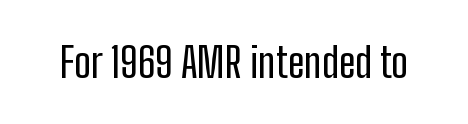
The rendering shows plain stroke endings on the letterforms — a sans-serif design. Anything drawn beneath the words? Only blank space. The tracking reads as untouched default to a designer's eye. It's the straight-up-and-down kind of type. These lines are rendered in a variable-pitch font.
